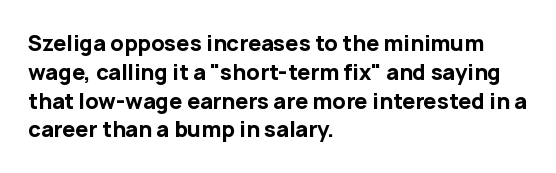
The image shows 21 px bold type, upright; set left-aligned, normal line spacing (1.37x), normal letter spacing, not underlined.
